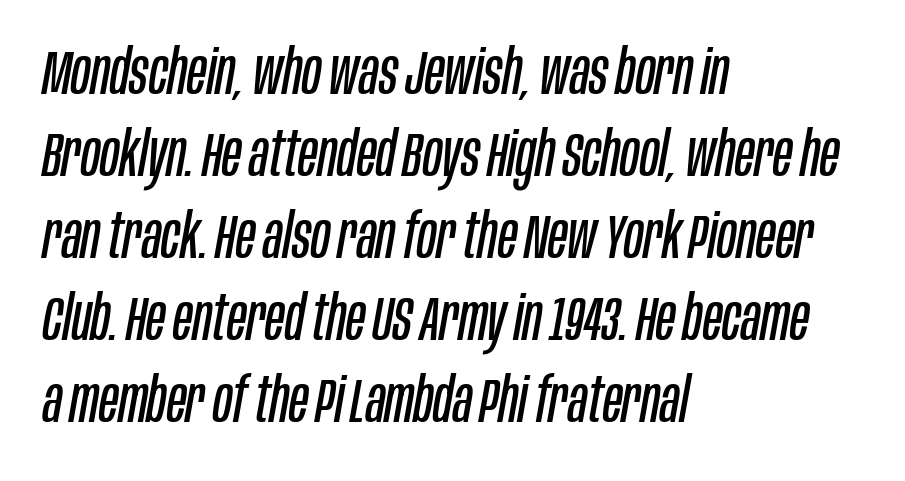
Q: Is the text bold? A: No.
Q: Is the text italic (slanted)? A: Yes, it leans right by about 10 degrees.
Q: Is the text underlined? A: No.
Q: How is the paragraph aligned? A: Left-aligned.
Q: Is the spacing between letters normal or unusually wide? A: Normal.
Q: Is the spacing between lines tight, normal or loose? A: Normal.
Q: Width (condensed, normal, or wide)? A: Condensed.
Q: Stroke contrast? A: Low.
Q: x-height? A: Large.
Q: Monospaced? A: No.
